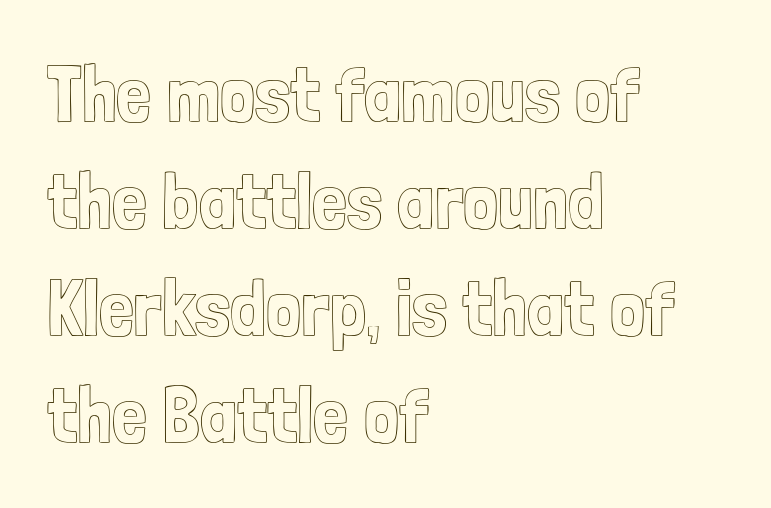
The image shows 78 px condensed type, upright; set left-aligned, normal line spacing (1.37x), normal letter spacing, not underlined; a medium x-height.
